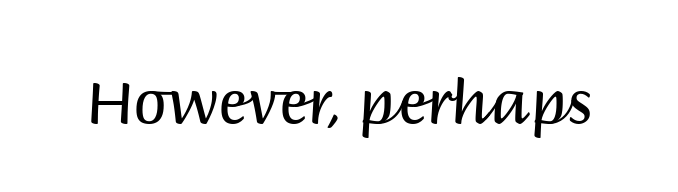
Q: Is the text bold? A: No.
Q: Is the text italic (slanted)? A: Yes.
Q: Is the typeface a serif or a sans-serif typeface? A: Sans-serif.
Q: Is the text underlined? A: No.
Q: Is the spacing between letters normal or unusually wide? A: Normal.
Q: Width (condensed, normal, or wide)? A: Normal.
Q: Stroke contrast? A: Medium.
Q: x-height? A: Large.
Q: Monospaced? A: No.
